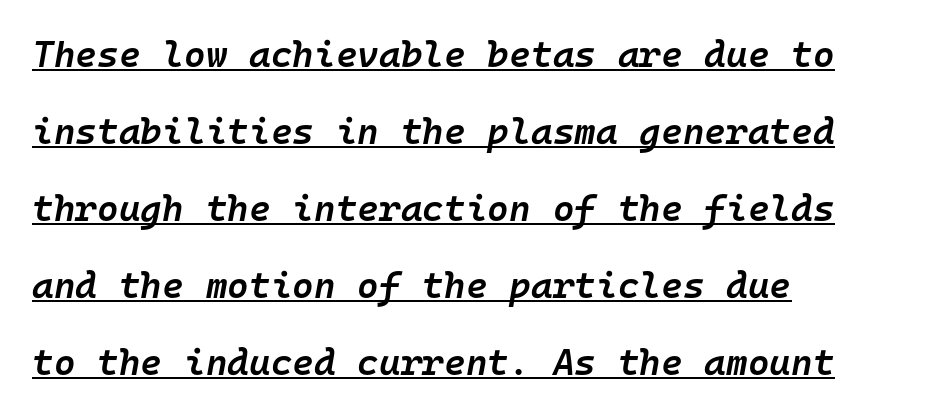
Q: Is the text bold? A: Semi-bold.
Q: Is the text italic (slanted)? A: Yes, it leans right by about 10 degrees.
Q: Is the text underlined? A: Yes.
Q: How is the paragraph aligned? A: Left-aligned.
Q: Is the spacing between letters normal or unusually wide? A: Normal.
Q: Is the spacing between lines tight, normal or loose? A: Loose.
Q: Width (condensed, normal, or wide)? A: Normal.
Q: Stroke contrast? A: Low.
Q: x-height? A: Medium.
Q: Monospaced? A: Yes.
